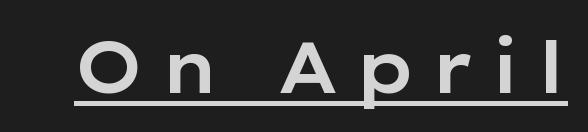
Q: Is the text italic (slanted)? A: No, it is upright.
Q: Is the typeface a serif or a sans-serif typeface? A: Sans-serif.
Q: Is the text underlined? A: Yes.
Q: Width (condensed, normal, or wide)? A: Wide.
Q: Stroke contrast? A: Low.
Q: x-height? A: Medium.
Q: Monospaced? A: No.
